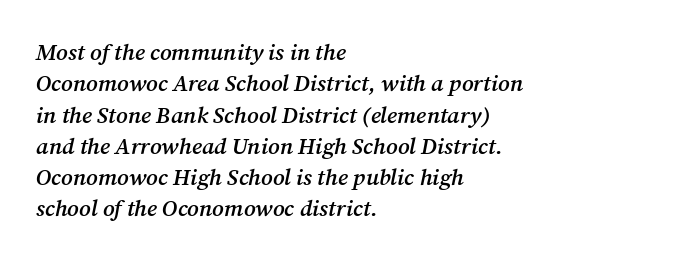
{"italic": "yes", "lean": "right", "slant_degrees": 12, "bold": "semi", "underline": "no", "align": "left", "line_spacing": "normal", "line_spacing_ratio": 1.36, "letter_spacing": "normal", "letter_spacing_em": 0.0, "glyph_px": 23}
